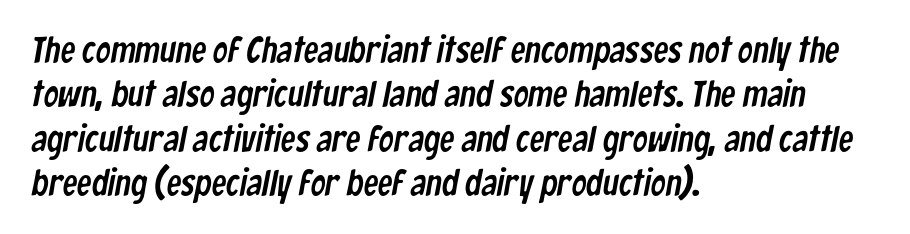
{"serif": "no", "width": "condensed", "stroke_contrast": "low", "x_height": "medium", "monospaced": "no", "underline": "no", "align": "left", "line_spacing_ratio": 1.2, "letter_spacing": "normal", "letter_spacing_em": 0.0, "glyph_px": 37}
